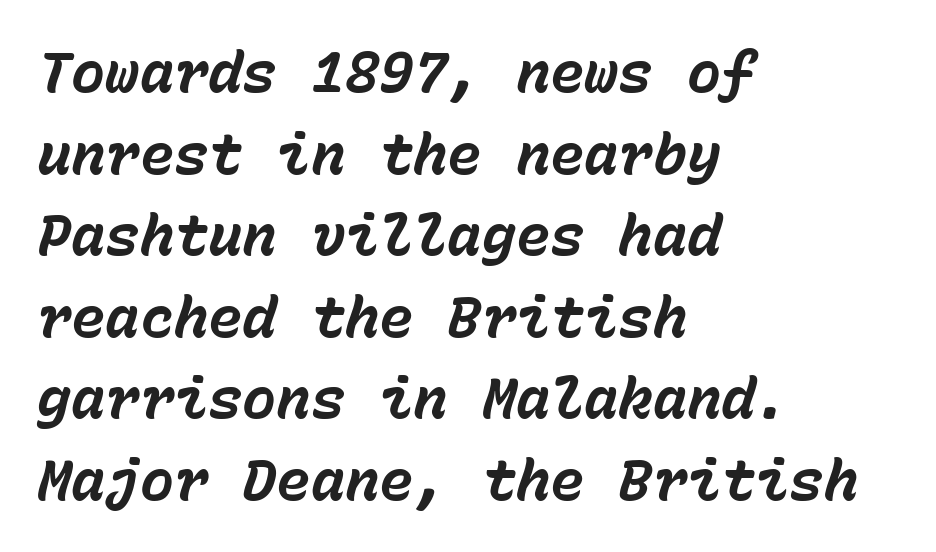
Q: Is the text bold? A: Yes.
Q: Is the text italic (slanted)? A: Yes, it leans right by about 15 degrees.
Q: Is the text underlined? A: No.
Q: How is the paragraph aligned? A: Left-aligned.
Q: Is the spacing between letters normal or unusually wide? A: Normal.
Q: Is the spacing between lines tight, normal or loose? A: Normal.
Q: Width (condensed, normal, or wide)? A: Normal.
Q: Stroke contrast? A: Low.
Q: x-height? A: Medium.
Q: Monospaced? A: Yes.
